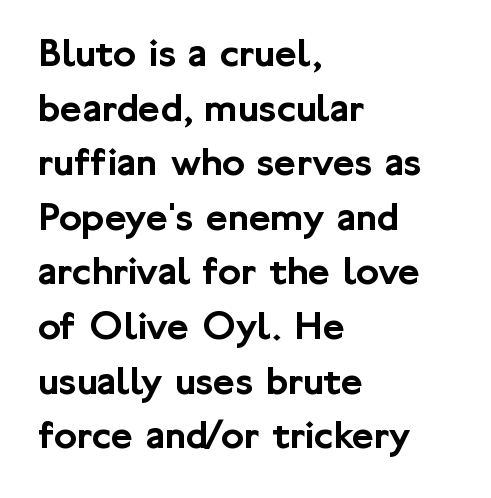
The words here are not underlined. Varying glyph widths throughout — classic text-font behaviour. Serifs: no, the terminals of the letterforms are clean. The lines sit at an ordinary, default distance from one another. Each line starts at the same left margin while the right side varies.
